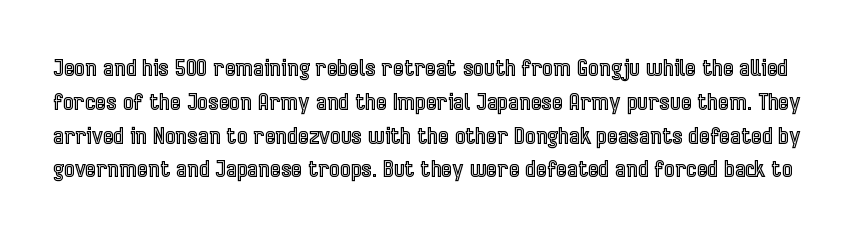
The image shows 23 px text type, upright; set normal line spacing (1.47x), normal letter spacing, not underlined.
